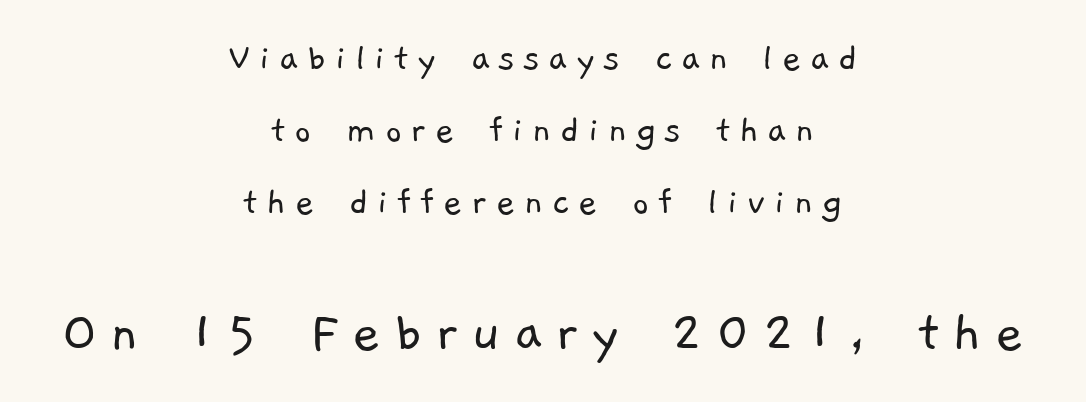
The image shows 61 px light sans-serif type; set centered, line spacing 1.76x, unusually wide letter spacing (+0.21 em), not underlined; the second (bottom) block is 1.49x larger; low stroke contrast and a medium x-height.
